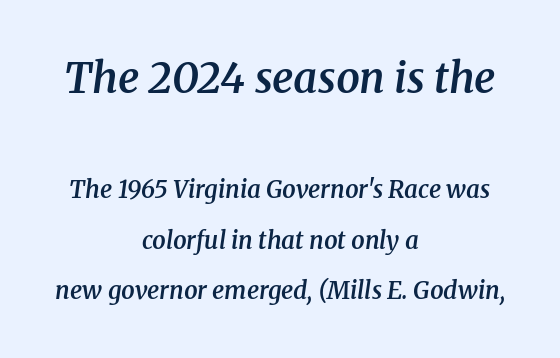
The line-height multiplier appears high, well above default. Here the designer chose a conventional face with non-uniform glyph widths. Any mark beneath the type? The region is blank. Size contrast runs from large at the top to small at the bottom. The tracking reads as untouched default to a designer's eye. The rendering positions every line midway between the sides.
